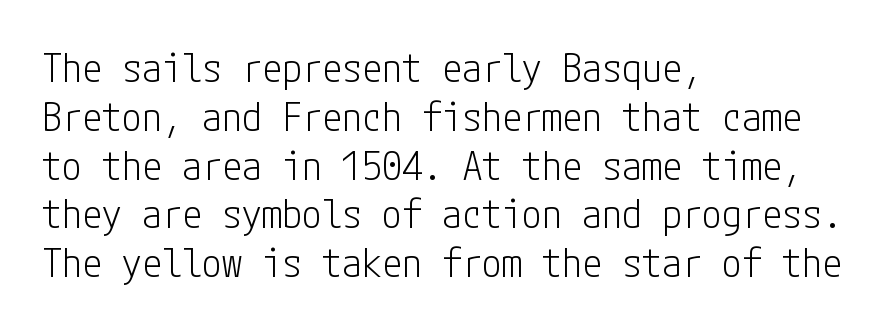
Q: Is the text bold? A: No.
Q: Is the text italic (slanted)? A: No, it is upright.
Q: Is the typeface a serif or a sans-serif typeface? A: Sans-serif.
Q: Is the text underlined? A: No.
Q: How is the paragraph aligned? A: Left-aligned.
Q: Is the spacing between letters normal or unusually wide? A: Normal.
Q: Width (condensed, normal, or wide)? A: Condensed.
Q: Stroke contrast? A: Low.
Q: x-height? A: Medium.
